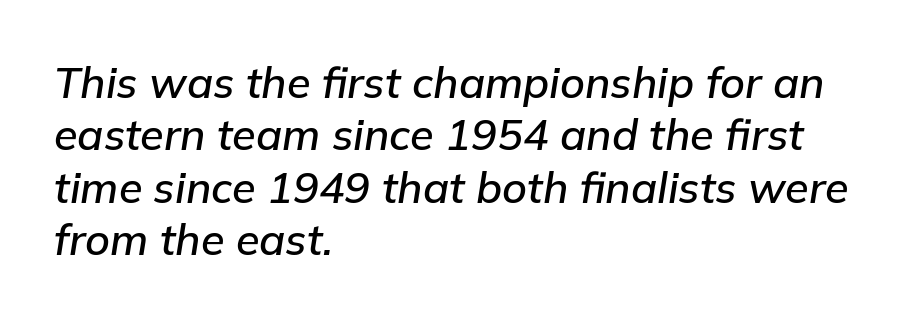
Q: Is the text italic (slanted)? A: Yes, it leans right by about 9 degrees.
Q: Is the text underlined? A: No.
Q: How is the paragraph aligned? A: Left-aligned.
Q: Is the spacing between letters normal or unusually wide? A: Normal.
Q: Width (condensed, normal, or wide)? A: Normal.
Q: Stroke contrast? A: Low.
Q: x-height? A: Medium.
Q: Monospaced? A: No.
